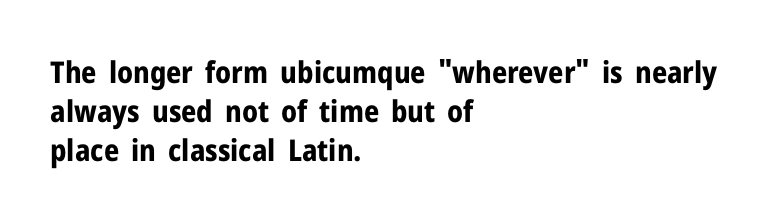
The image shows 30 px bold sans-serif type, upright; set left-aligned, normal line spacing (1.3x), normal letter spacing, not underlined; low stroke contrast and a medium x-height.
